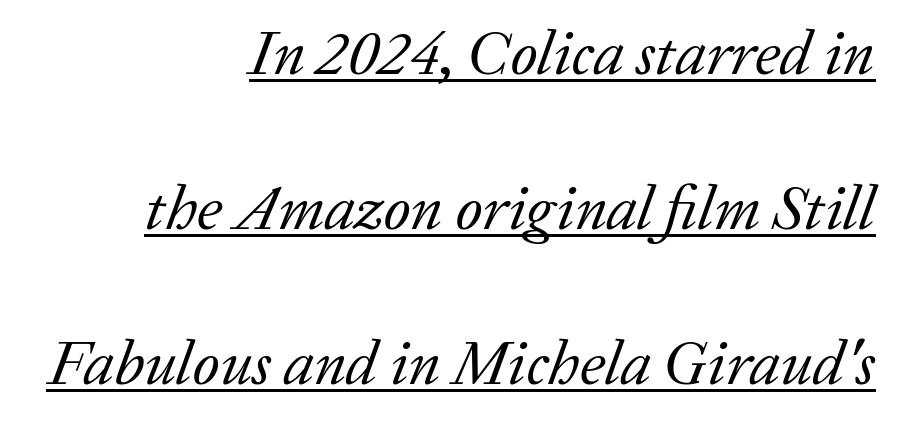
{"serif": "yes", "italic": "yes", "lean": "right", "slant_degrees": 20, "bold": "no", "weight": "regular", "width": "normal", "stroke_contrast": "low", "x_height": "medium", "monospaced": "no", "underline": "yes", "align": "right", "line_spacing": "loose", "line_spacing_ratio": 2.46, "letter_spacing": "normal", "letter_spacing_em": 0.0, "glyph_px": 63}
